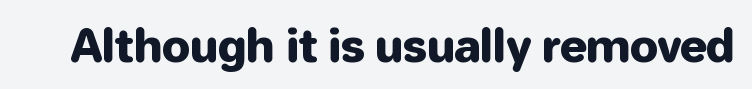
Examine the stroke ends and you'll find no serifs. The letters sit at their default tracking, neither squeezed nor spread. A typesetter would call this proportional, since set widths differ per character. Vertical strokes here are truly vertical. Underlining? Definitely not there.
